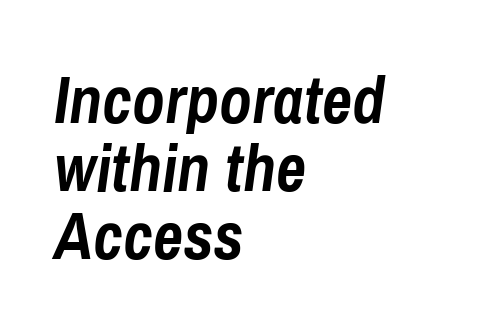
{"italic": "yes", "lean": "right", "slant_degrees": 8, "bold": "yes", "weight": "semibold", "width": "condensed", "stroke_contrast": "low", "x_height": "medium", "monospaced": "no", "underline": "no", "align": "left", "line_spacing": "tight", "line_spacing_ratio": 1.03, "letter_spacing": "normal", "letter_spacing_em": 0.0, "glyph_px": 66}
